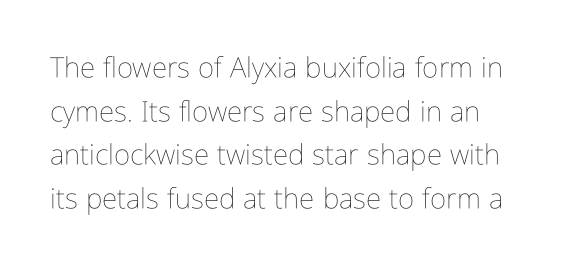
{"italic": "no", "bold": "no", "weight": "thin", "width": "condensed", "stroke_contrast": "low", "x_height": "medium", "monospaced": "no", "underline": "no", "line_spacing": "normal", "line_spacing_ratio": 1.56, "letter_spacing": "normal", "letter_spacing_em": 0.0, "glyph_px": 28}
